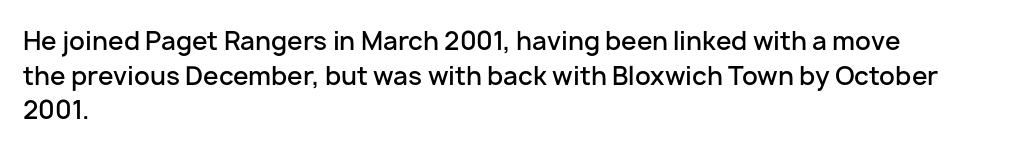
Q: Is the text bold? A: Semi-bold.
Q: Is the text italic (slanted)? A: No, it is upright.
Q: Is the text underlined? A: No.
Q: How is the paragraph aligned? A: Left-aligned.
Q: Is the spacing between letters normal or unusually wide? A: Normal.
Q: Is the spacing between lines tight, normal or loose? A: Normal.
